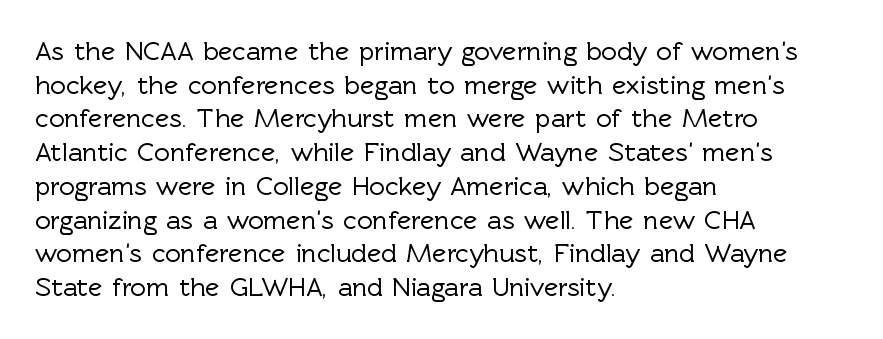
Q: Is the text italic (slanted)? A: No, it is upright.
Q: Is the text underlined? A: No.
Q: How is the paragraph aligned? A: Left-aligned.
Q: Is the spacing between letters normal or unusually wide? A: Normal.
Q: Is the spacing between lines tight, normal or loose? A: Normal.
